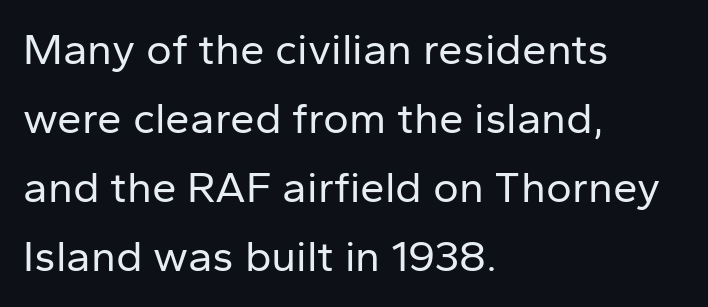
Q: Is the text bold? A: No.
Q: Is the text italic (slanted)? A: No, it is upright.
Q: Is the typeface a serif or a sans-serif typeface? A: Sans-serif.
Q: Is the text underlined? A: No.
Q: How is the paragraph aligned? A: Left-aligned.
Q: Is the spacing between letters normal or unusually wide? A: Normal.
Q: Is the spacing between lines tight, normal or loose? A: Normal.
Q: Width (condensed, normal, or wide)? A: Normal.
Q: Stroke contrast? A: Low.
Q: x-height? A: Medium.
Q: Monospaced? A: No.
